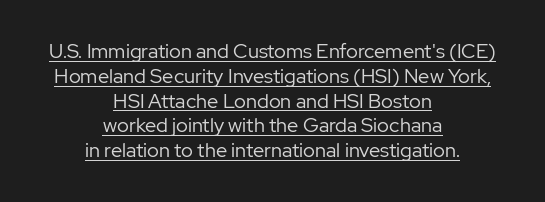
Q: Is the text bold? A: No.
Q: Is the text italic (slanted)? A: No, it is upright.
Q: Is the text underlined? A: Yes.
Q: How is the paragraph aligned? A: Centered.
Q: Is the spacing between letters normal or unusually wide? A: Normal.
